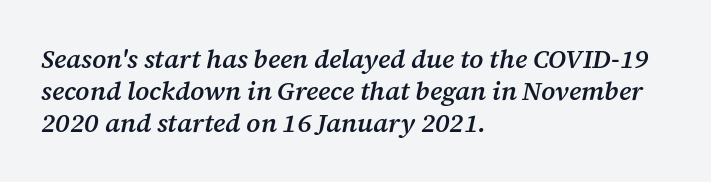
{"italic": "yes", "lean": "right", "slant_degrees": 12, "bold": "semi", "underline": "no", "align": "left", "line_spacing_ratio": 1.23, "letter_spacing": "normal", "letter_spacing_em": 0.0, "glyph_px": 26}
